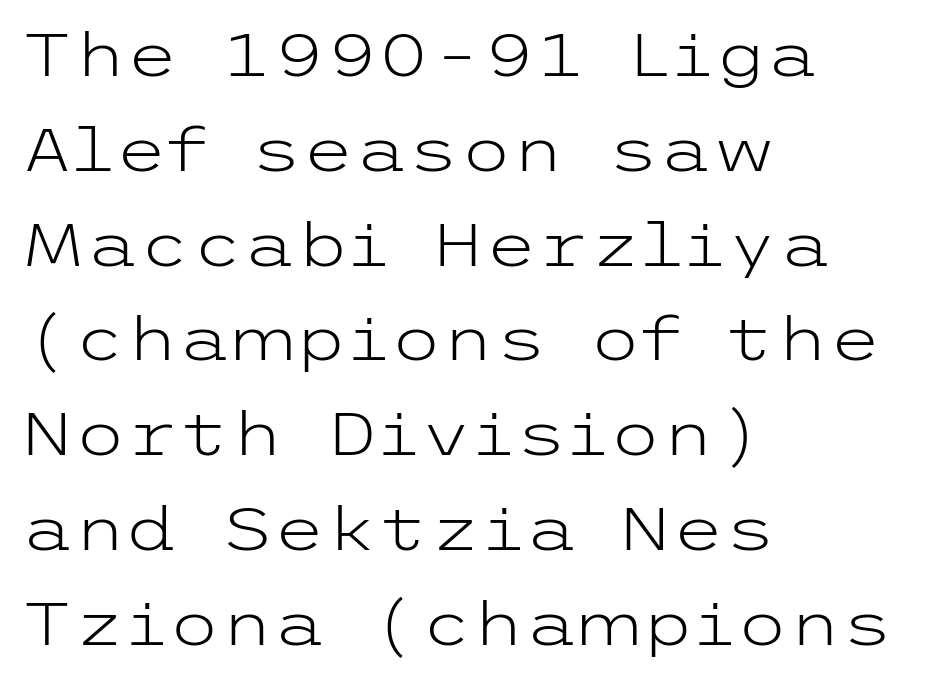
The image shows 60 px light, wide sans-serif type, upright; set left-aligned, normal line spacing (1.58x), normal letter spacing, not underlined; low stroke contrast and a medium x-height.
